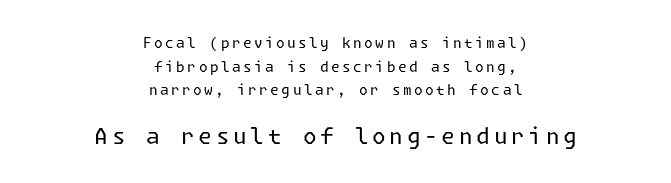
Does the bottom block carry the larger type? Yes, it does. Each new line begins a customary step beneath the previous one. The passage shown is not underscored anywhere. In CSS terms this would be text-align: center. The letters stand upright; this is a roman face. Each stroke keeps to a modest, everyday thickness or less.
